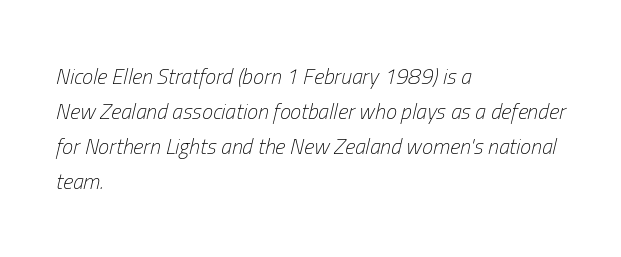
{"italic": "yes", "lean": "right", "slant_degrees": 13, "bold": "no", "underline": "no", "align": "left", "line_spacing": "normal", "line_spacing_ratio": 1.59, "letter_spacing": "normal", "letter_spacing_em": 0.0, "glyph_px": 22}
